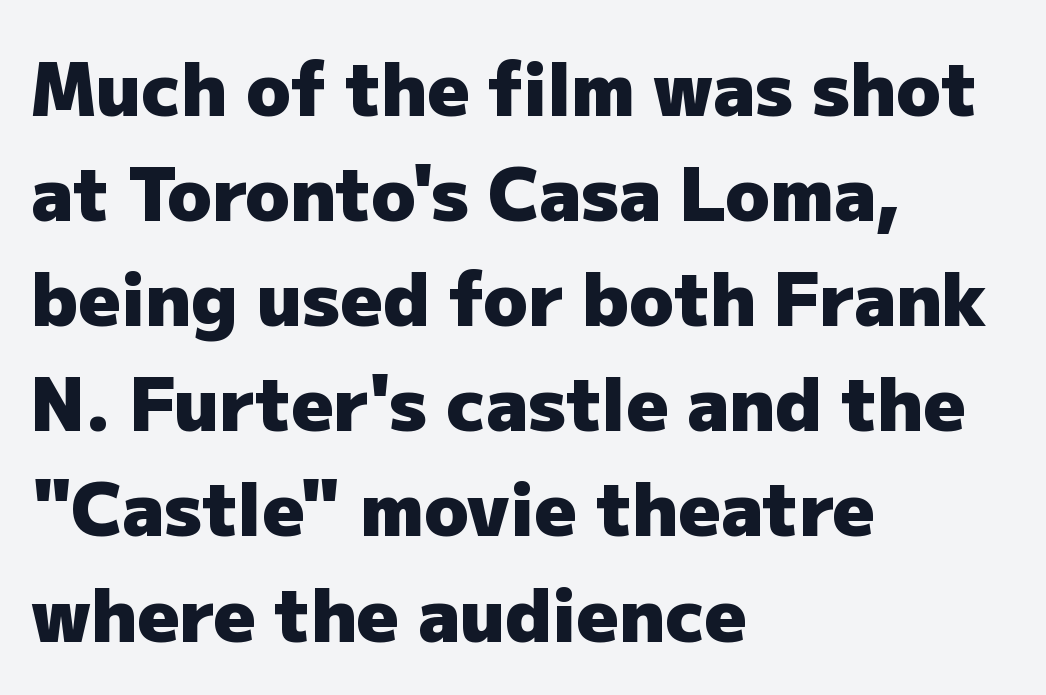
A clean baseline with only descenders dipping below it. The rendering anchors every line to the left-hand side. Horizontal bands of white between lines are of average thickness. Note: no serifs on the glyphs.
